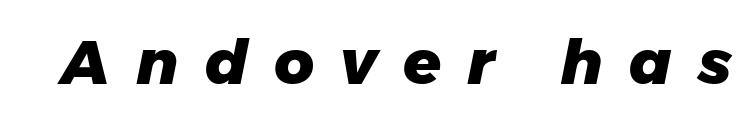
{"italic": "yes", "lean": "right", "slant_degrees": 11, "bold": "yes", "weight": "heavy", "width": "normal", "stroke_contrast": "low", "x_height": "medium", "monospaced": "no", "underline": "no", "letter_spacing": "wide", "letter_spacing_em": 0.42, "glyph_px": 62}
